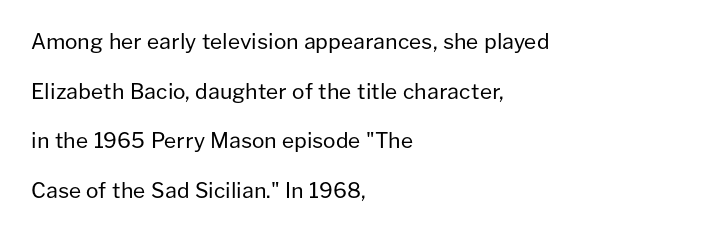
{"italic": "no", "bold": "no", "underline": "no", "align": "left", "line_spacing": "loose", "line_spacing_ratio": 2.36, "letter_spacing": "normal", "letter_spacing_em": 0.0, "glyph_px": 21}
